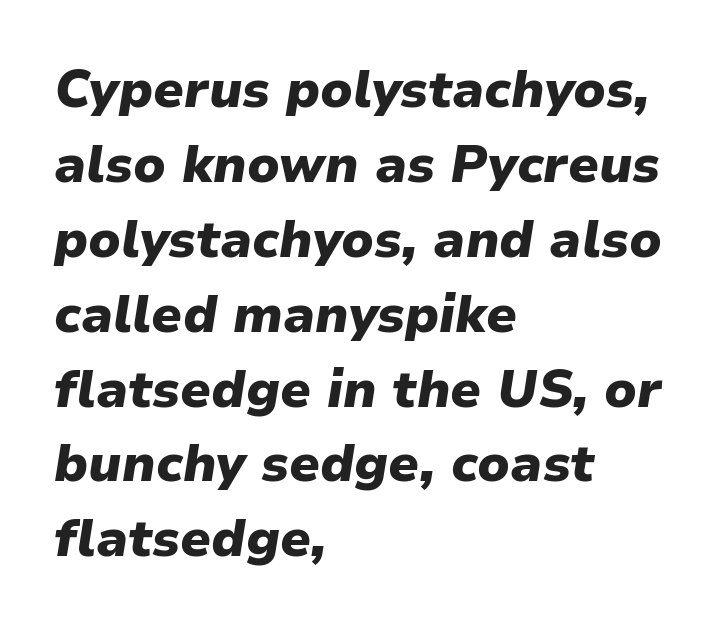
{"italic": "yes", "lean": "right", "slant_degrees": 9, "bold": "yes", "weight": "heavy", "width": "normal", "stroke_contrast": "low", "x_height": "medium", "monospaced": "no", "underline": "no", "align": "left", "line_spacing": "normal", "line_spacing_ratio": 1.44, "letter_spacing": "normal", "letter_spacing_em": 0.0, "glyph_px": 52}
